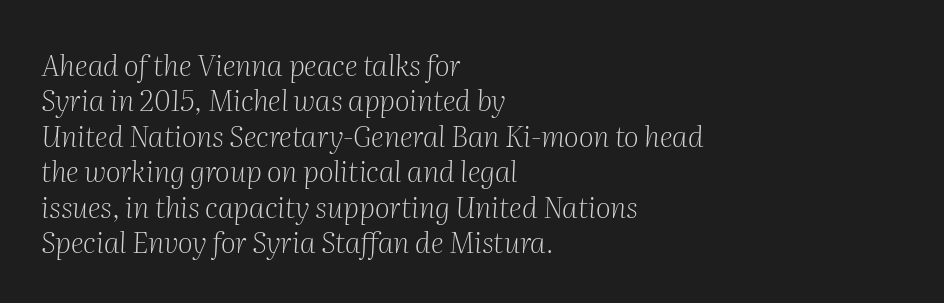
The image shows 29 px light serif type, italic (leaning right); set left-aligned, line spacing 1.22x, normal letter spacing, not underlined; medium stroke contrast and a medium x-height.
